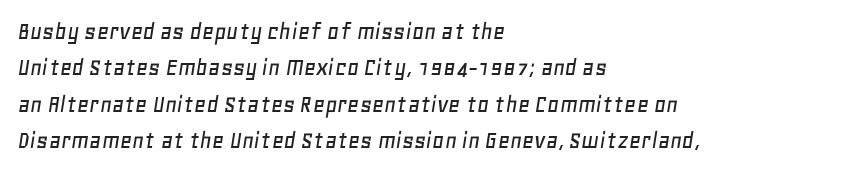
The image shows 26 px text type, italic (leaning right); set left-aligned, normal line spacing (1.4x), normal letter spacing, not underlined.
